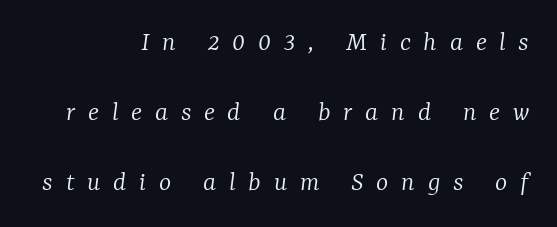
Stems here are at most as thick as an everyday book face. Widely set lines give the paragraph a tall, airy silhouette. The designer went with a serif here, giving each stem small feet. Caption: expanded tracking, letters set apart. Varying glyph widths throughout — classic text-font behaviour. Rule under the text: the space is simply empty.
